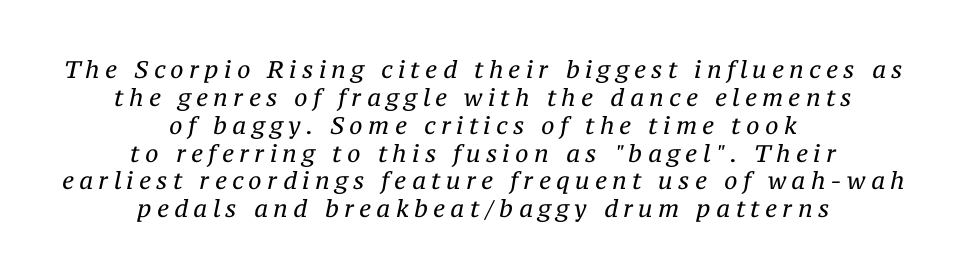
Q: Is the text bold? A: No.
Q: Is the text italic (slanted)? A: Yes, it leans right by about 12 degrees.
Q: Is the text underlined? A: No.
Q: How is the paragraph aligned? A: Centered.
Q: Is the spacing between letters normal or unusually wide? A: Unusually wide.
